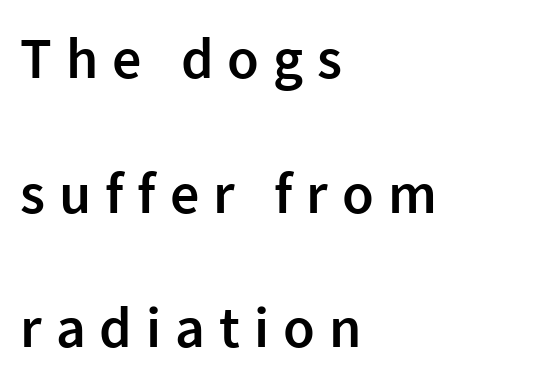
These lines carry some extra weight — a demibold, not a full bold. Italic? Not at all — the glyphs are vertical. Regarding serifs, this sample does without them. The lines are spread far apart with generous leading.
